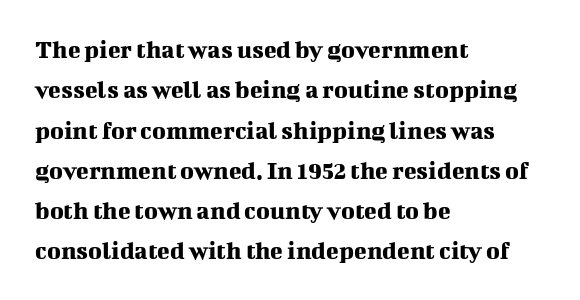
Q: Is the text italic (slanted)? A: No, it is upright.
Q: Is the text underlined? A: No.
Q: How is the paragraph aligned? A: Left-aligned.
Q: Is the spacing between letters normal or unusually wide? A: Normal.
Q: Is the spacing between lines tight, normal or loose? A: Normal.
